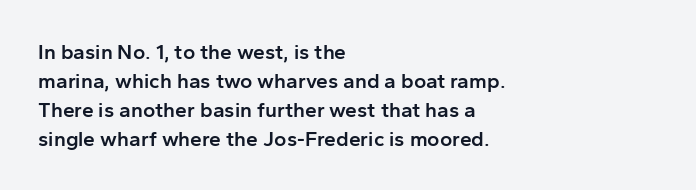
The image shows 21 px text type, upright; set left-aligned, normal line spacing (1.38x), normal letter spacing, not underlined.
